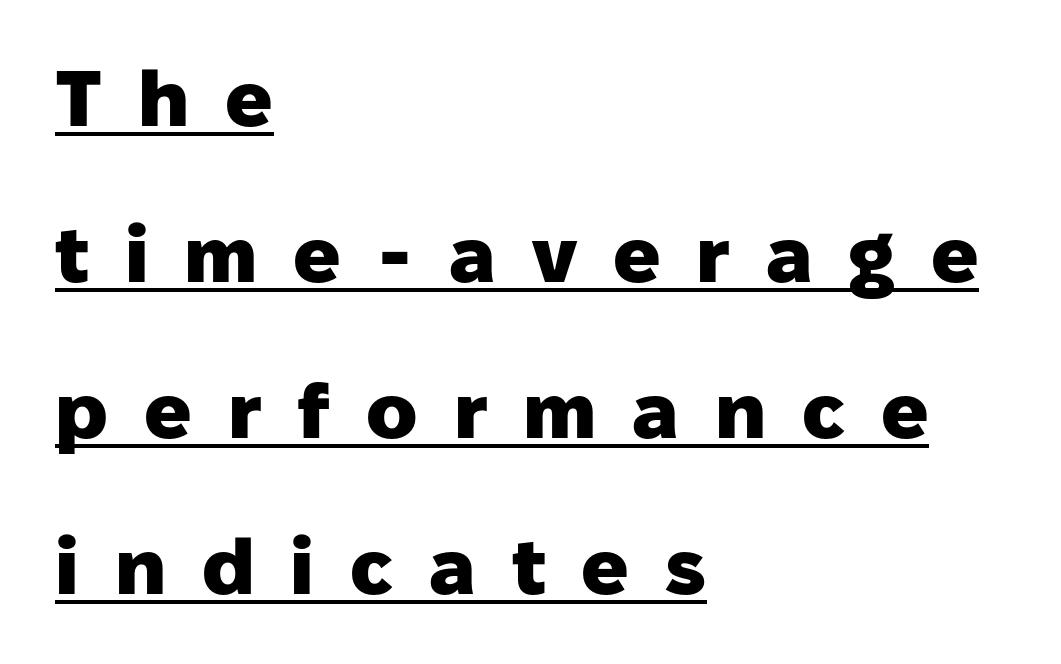
Q: Is the text bold? A: Yes.
Q: Is the text italic (slanted)? A: No, it is upright.
Q: Is the typeface a serif or a sans-serif typeface? A: Sans-serif.
Q: Is the text underlined? A: Yes.
Q: How is the paragraph aligned? A: Left-aligned.
Q: Is the spacing between letters normal or unusually wide? A: Unusually wide.
Q: Is the spacing between lines tight, normal or loose? A: Loose.
Q: Width (condensed, normal, or wide)? A: Normal.
Q: Stroke contrast? A: Low.
Q: x-height? A: Medium.
Q: Monospaced? A: No.
